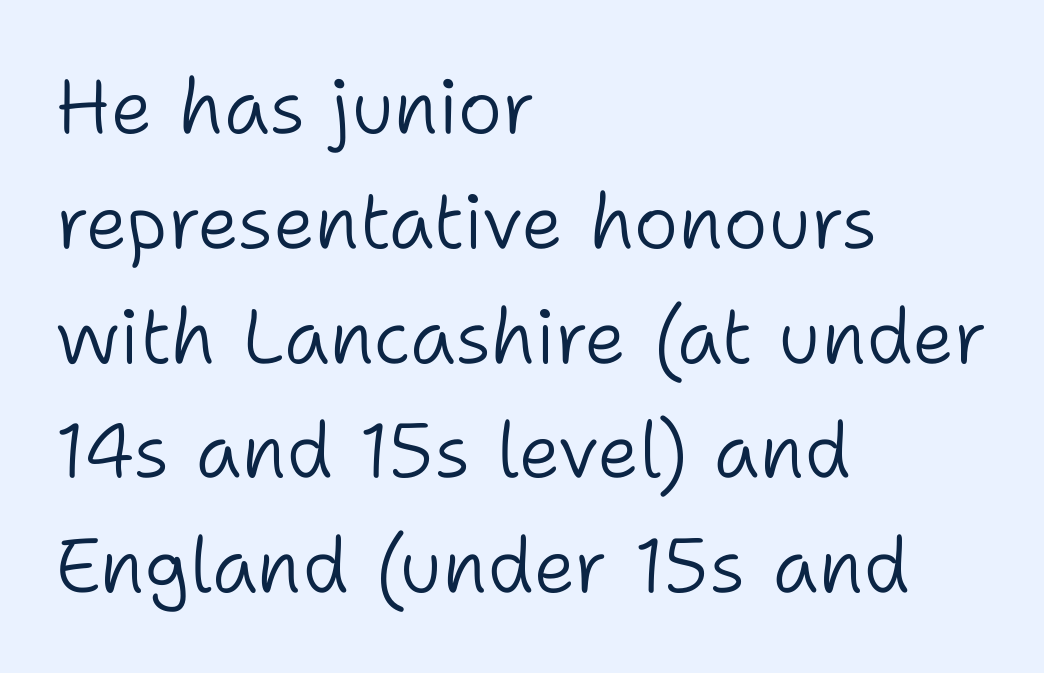
Students, observe: this is what conventionally led text looks like. Inter-character spacing is left at the font's built-in metrics. A sans-serif font was chosen for this passage. Posture: upright roman. Spacing verdict: proportional, widths tailored to each character.
